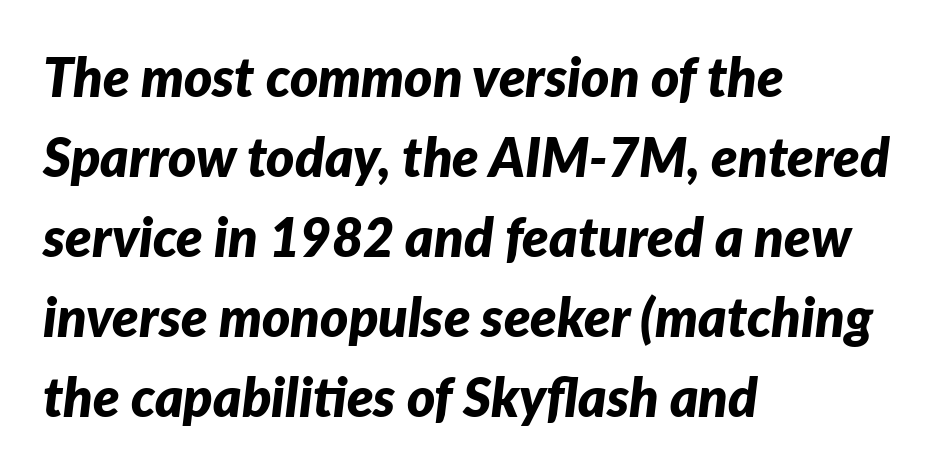
The image shows 54 px bold type, italic (leaning right); set left-aligned, normal line spacing (1.48x), normal letter spacing, not underlined; low stroke contrast and a medium x-height.
